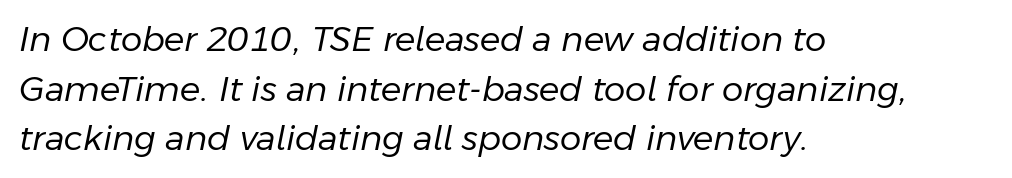
The image shows 34 px regular-weight type, italic (leaning right); set left-aligned, normal line spacing (1.46x), normal letter spacing, not underlined; low stroke contrast and a medium x-height.
